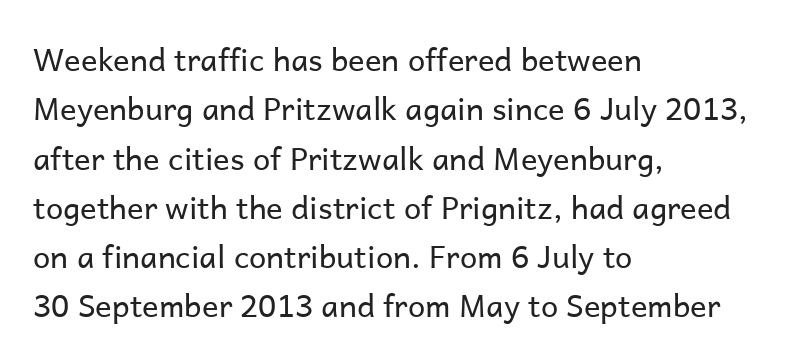
Vertically, the passage feels balanced, rows spaced as you'd expect. The area under the type is left untouched. Weight: in the light-to-regular range. This sample uses a sans-serif face. The passage shown is typed in a proportional face where columns would drift.
